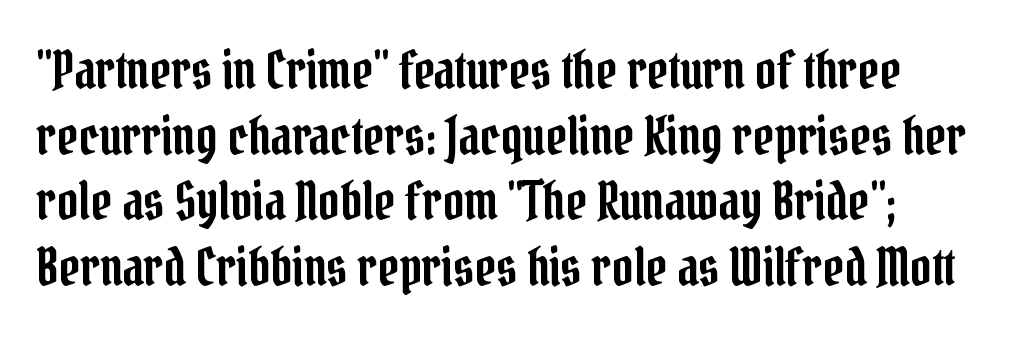
Q: Is the text italic (slanted)? A: No, it is upright.
Q: Is the typeface a serif or a sans-serif typeface? A: Serif.
Q: Is the text underlined? A: No.
Q: Is the spacing between letters normal or unusually wide? A: Normal.
Q: Is the spacing between lines tight, normal or loose? A: Normal.
Q: Width (condensed, normal, or wide)? A: Condensed.
Q: Stroke contrast? A: Low.
Q: x-height? A: Medium.
Q: Monospaced? A: No.
